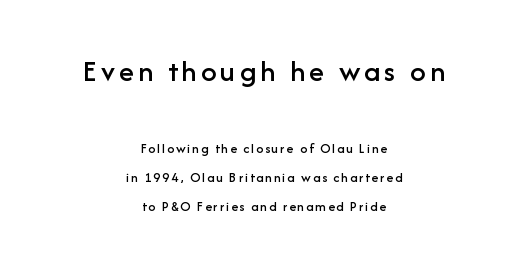
The image shows 31 px sans-serif type, upright; set centered, loose line spacing (2.07x), not underlined; the first (top) block is 2.21x larger; low stroke contrast and a medium x-height.
